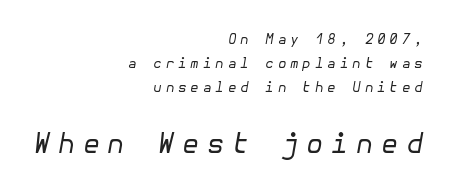
Compare the two chunks: the lower has the greater cap height. Between one letter and the next there's a generous, obvious gap. Compared with a typical body face, this is equally light or lighter still. The gap between lines stays unmarked. Right-aligned paragraph, ragged on the left. Tall strokes in this sample are angled rather than plumb.
